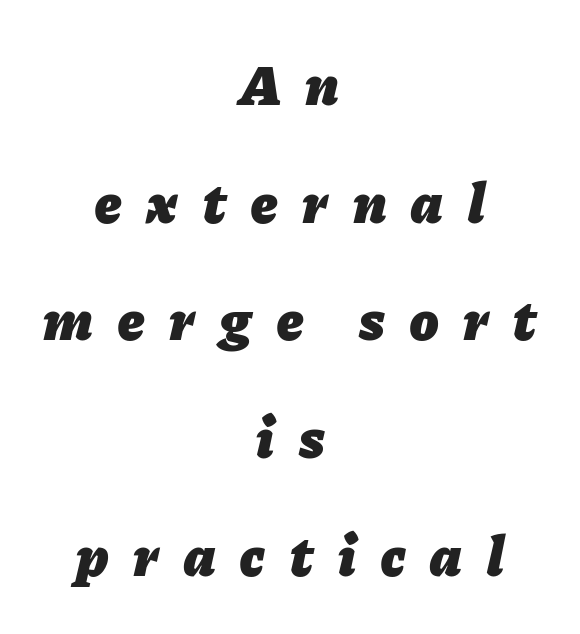
The image shows 58 px heavy type, italic (leaning right); set centered, loose line spacing (2.03x), unusually wide letter spacing (+0.43 em), not underlined; low stroke contrast and a medium x-height.
